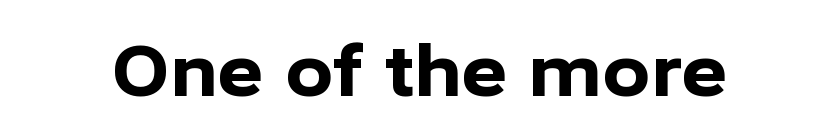
The axis of the letterforms is exactly vertical. Default kerning and tracking; the words read as compact shapes. The typeface chosen for these lines omits serifs. Emphasis by weight is at full strength: bold.
